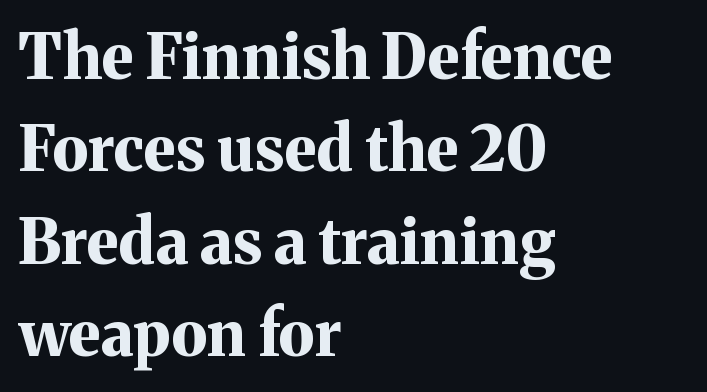
{"serif": "yes", "italic": "no", "bold": "yes", "weight": "bold", "width": "normal", "stroke_contrast": "medium", "x_height": "medium", "monospaced": "no", "underline": "no", "align": "left", "line_spacing": "normal", "line_spacing_ratio": 1.49, "letter_spacing": "normal", "letter_spacing_em": 0.0, "glyph_px": 62}
